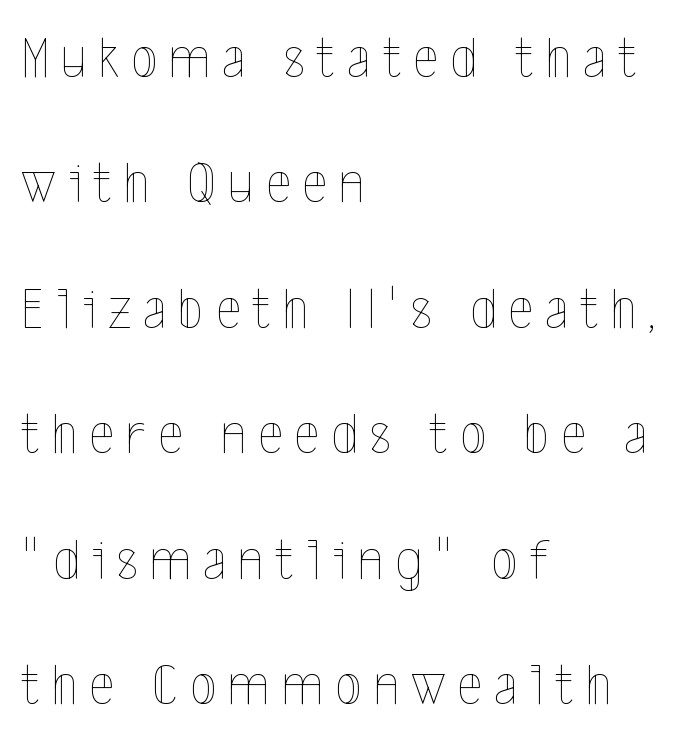
The image shows 60 px thin, condensed type, upright; set left-aligned, loose line spacing (2.09x), unusually wide letter spacing (+0.2 em), not underlined; a medium x-height.
